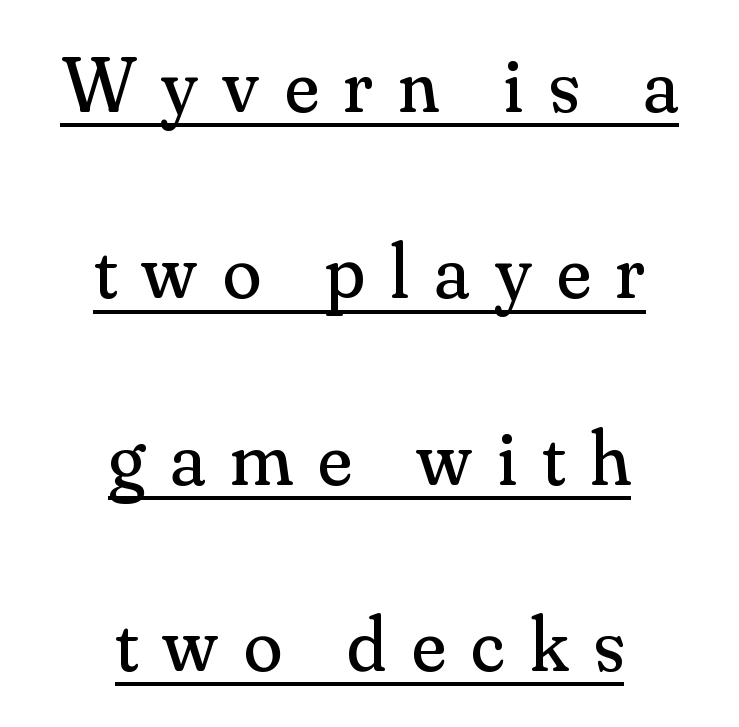
It's the straight-up-and-down kind of type. Check the space under the baseline: a stroke is drawn there. Honestly, the letter spacing is so wide it's the main thing you notice. Is this a sans? No — the strokes have serifs. Reading down the column, the eye jumps a long way to each next line. Line starts and ends both wander, symmetrically.
